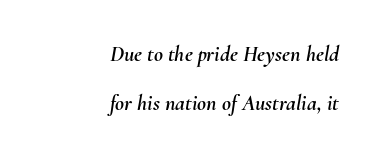
{"italic": "yes", "lean": "right", "slant_degrees": 10, "underline": "no", "align": "right", "line_spacing": "loose", "line_spacing_ratio": 2.25, "letter_spacing": "normal", "letter_spacing_em": 0.0, "glyph_px": 22}
